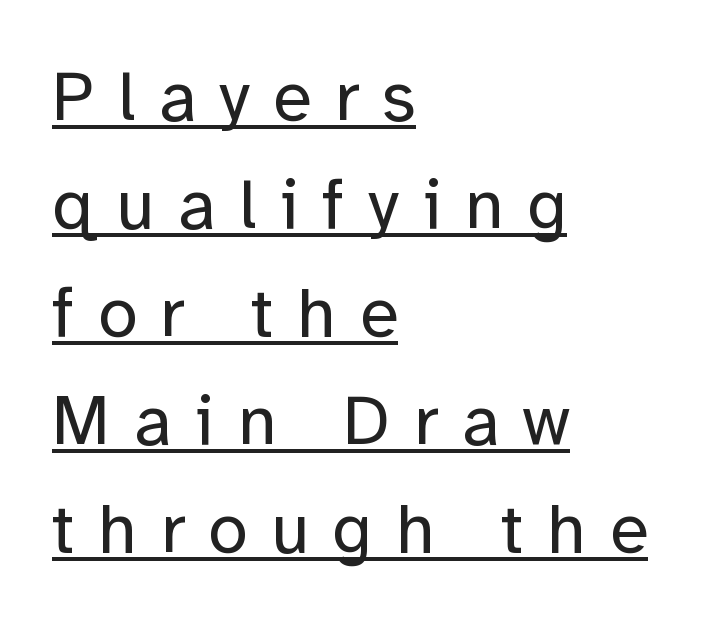
{"serif": "no", "italic": "no", "bold": "no", "weight": "regular", "width": "normal", "stroke_contrast": "low", "x_height": "medium", "monospaced": "no", "underline": "yes", "align": "left", "line_spacing": "normal", "line_spacing_ratio": 1.52, "letter_spacing": "wide", "letter_spacing_em": 0.33, "glyph_px": 71}
